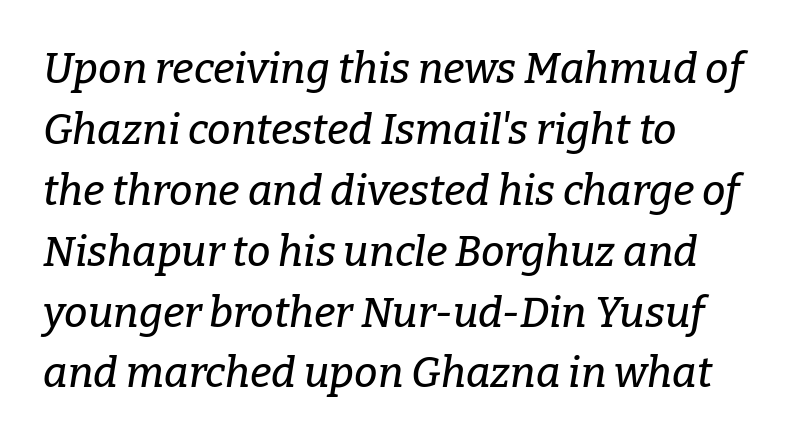
The image shows 42 px serif type, italic (leaning right); set normal line spacing (1.45x), normal letter spacing, not underlined; low stroke contrast and a medium x-height.
